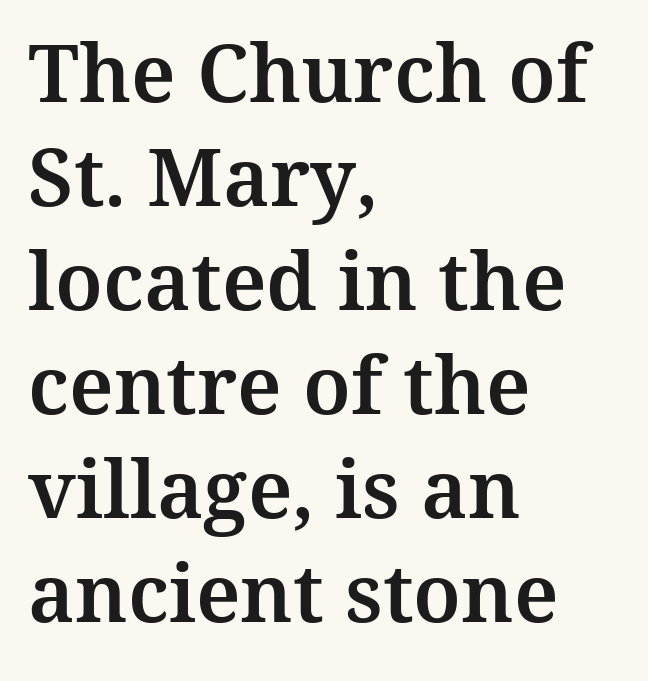
{"serif": "yes", "italic": "no", "width": "normal", "stroke_contrast": "medium", "x_height": "medium", "monospaced": "no", "underline": "no", "align": "left", "line_spacing": "normal", "line_spacing_ratio": 1.3, "letter_spacing": "normal", "letter_spacing_em": 0.0, "glyph_px": 80}
